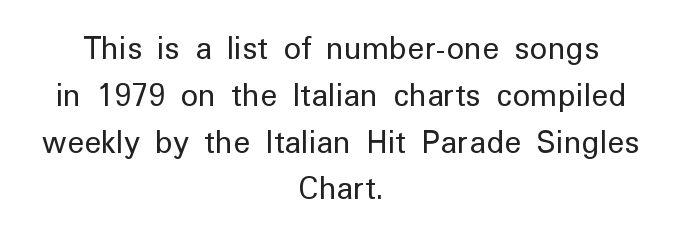
{"serif": "no", "italic": "no", "bold": "no", "weight": "regular", "width": "normal", "stroke_contrast": "low", "x_height": "medium", "monospaced": "no", "underline": "no", "align": "center", "line_spacing": "normal", "line_spacing_ratio": 1.56, "letter_spacing": "normal", "letter_spacing_em": 0.0, "glyph_px": 30}
